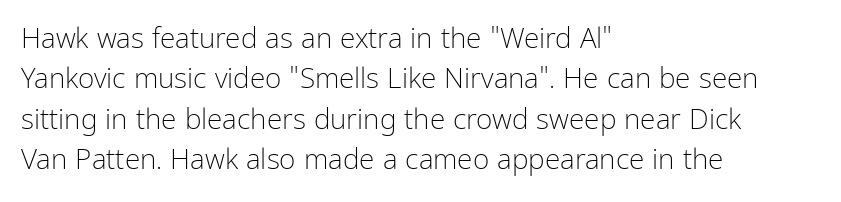
The image shows 28 px light, condensed sans-serif type, upright; set left-aligned, normal line spacing (1.44x), normal letter spacing, not underlined; low stroke contrast and a medium x-height.
